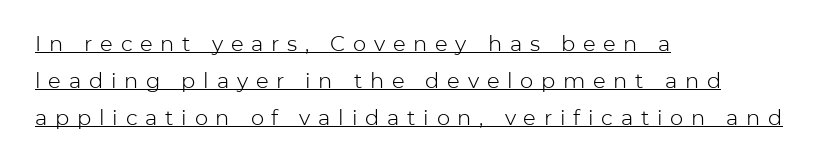
Q: Is the text bold? A: No.
Q: Is the text italic (slanted)? A: No, it is upright.
Q: Is the text underlined? A: Yes.
Q: How is the paragraph aligned? A: Left-aligned.
Q: Is the spacing between letters normal or unusually wide? A: Unusually wide.
